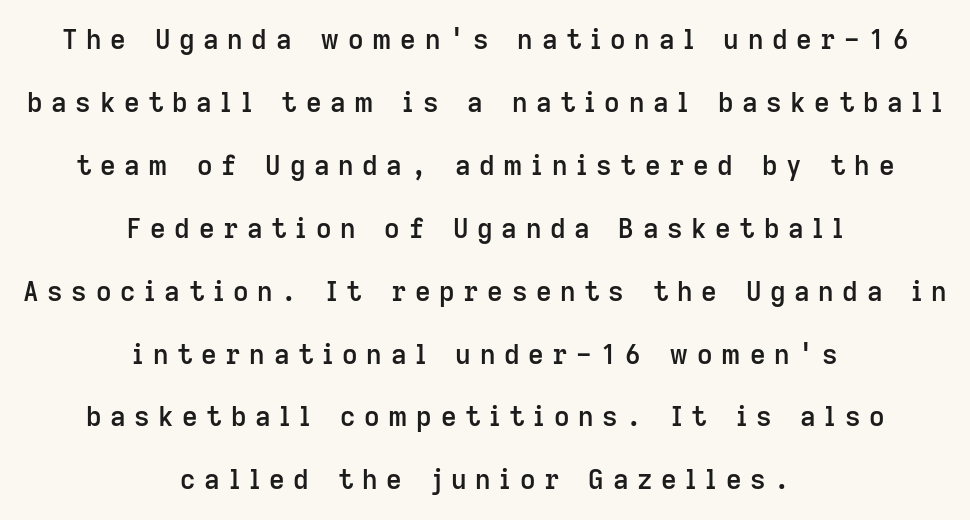
The image shows 27 px text type, upright; set centered, loose line spacing (2.33x), unusually wide letter spacing (+0.32 em), not underlined.
